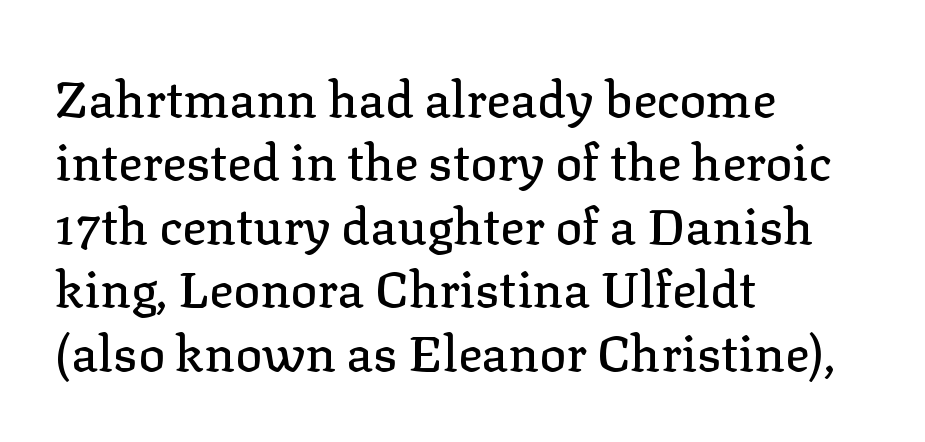
No extra tracking has been applied to these lines. Serif or sans? Serif — the stroke terminals have little feet. Beneath every word, the page is bare. The designer left line spacing at the default.
